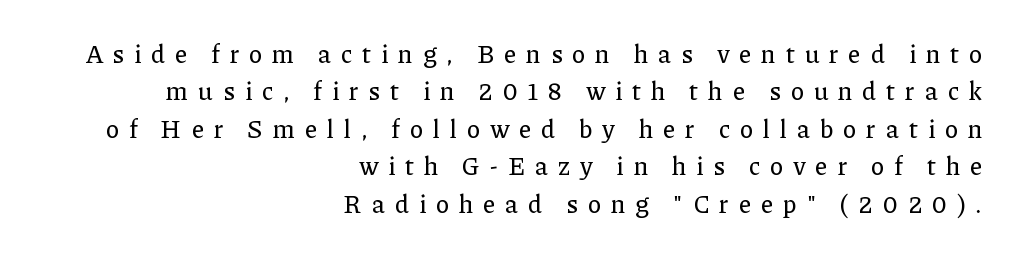
The image shows 25 px text type, upright; set right-aligned, normal line spacing (1.5x), unusually wide letter spacing (+0.4 em), not underlined.
